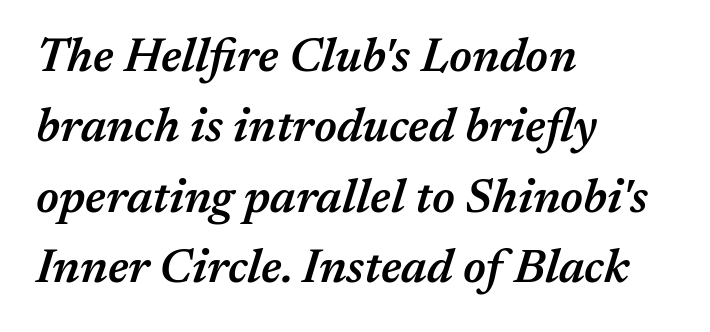
{"italic": "yes", "lean": "right", "slant_degrees": 17, "bold": "semi", "weight": "semibold", "width": "normal", "stroke_contrast": "medium", "x_height": "medium", "monospaced": "no", "underline": "no", "align": "left", "line_spacing": "normal", "line_spacing_ratio": 1.5, "letter_spacing": "normal", "letter_spacing_em": 0.0, "glyph_px": 47}
